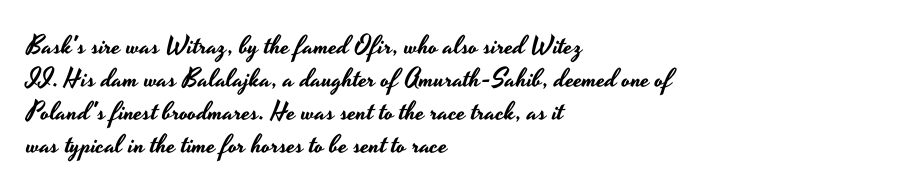
{"underline": "no", "align": "left", "line_spacing": "normal", "line_spacing_ratio": 1.27, "letter_spacing": "normal", "letter_spacing_em": 0.0, "glyph_px": 26}
